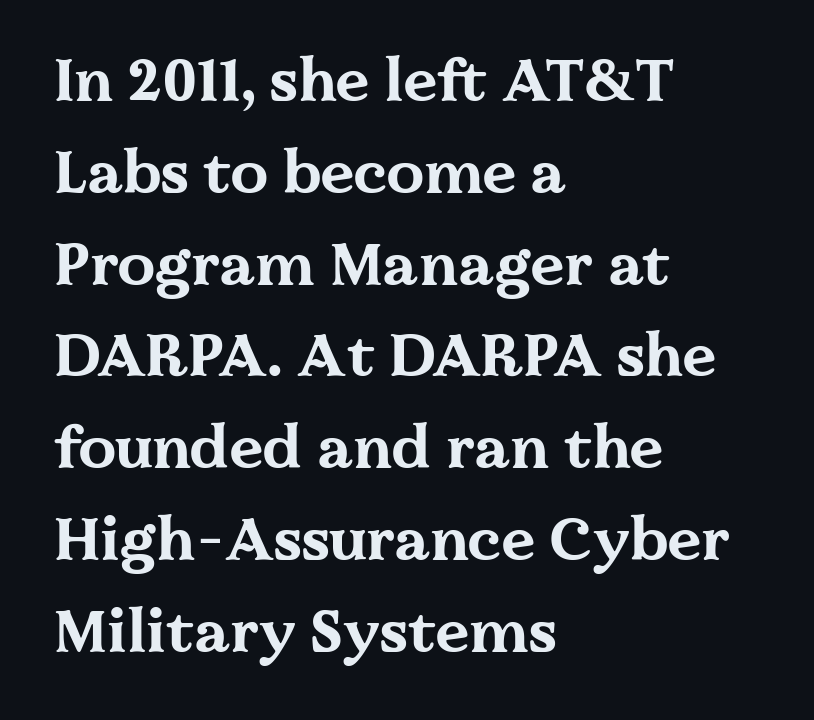
{"serif": "yes", "italic": "no", "bold": "yes", "weight": "bold", "width": "wide", "stroke_contrast": "medium", "x_height": "medium", "monospaced": "no", "underline": "no", "align": "left", "line_spacing": "normal", "line_spacing_ratio": 1.53, "letter_spacing": "normal", "letter_spacing_em": 0.0, "glyph_px": 60}
